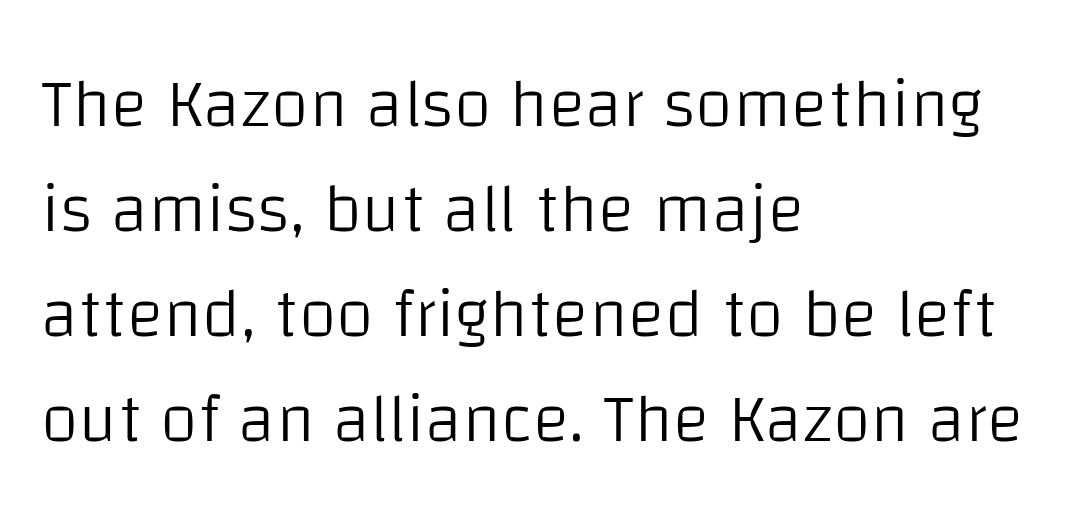
The image shows 69 px light sans-serif type, upright; set left-aligned, normal line spacing (1.52x), normal letter spacing, not underlined; low stroke contrast and a large x-height.
